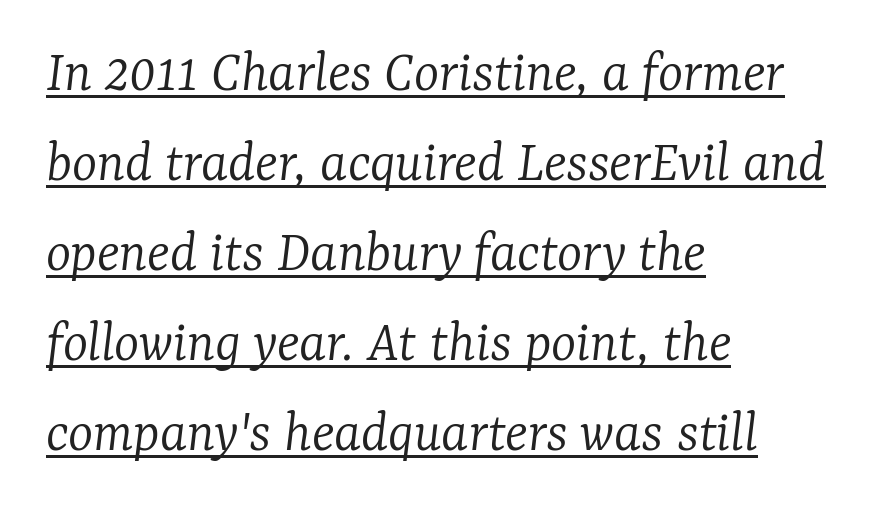
Q: Is the text bold? A: No.
Q: Is the text italic (slanted)? A: Yes, it leans right by about 7 degrees.
Q: Is the typeface a serif or a sans-serif typeface? A: Serif.
Q: Is the text underlined? A: Yes.
Q: How is the paragraph aligned? A: Left-aligned.
Q: Is the spacing between letters normal or unusually wide? A: Normal.
Q: Is the spacing between lines tight, normal or loose? A: Normal.
Q: Width (condensed, normal, or wide)? A: Normal.
Q: Stroke contrast? A: Low.
Q: x-height? A: Medium.
Q: Monospaced? A: No.
